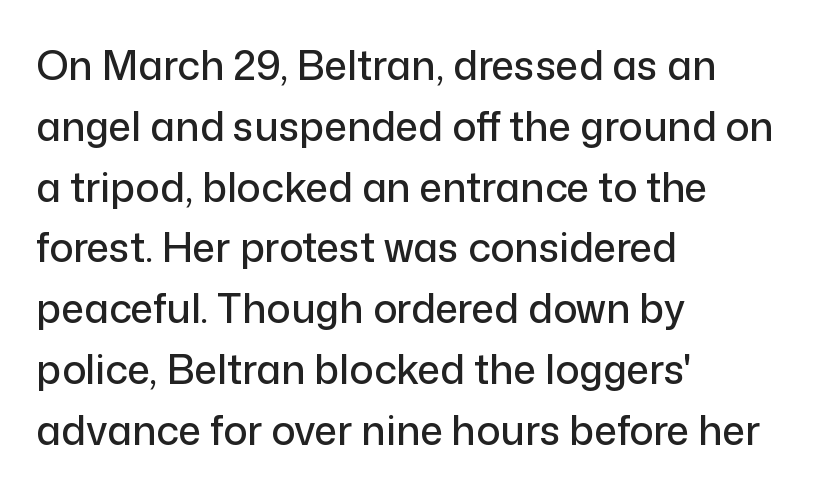
{"serif": "no", "italic": "no", "width": "normal", "stroke_contrast": "low", "x_height": "medium", "monospaced": "no", "underline": "no", "align": "left", "line_spacing": "normal", "line_spacing_ratio": 1.52, "letter_spacing": "normal", "letter_spacing_em": 0.0, "glyph_px": 40}
